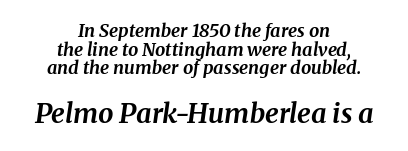
The image shows 27 px bold type, italic (leaning right); set centered, tight line spacing (1.03x), normal letter spacing, not underlined; the second (bottom) block is 1.5x larger.
